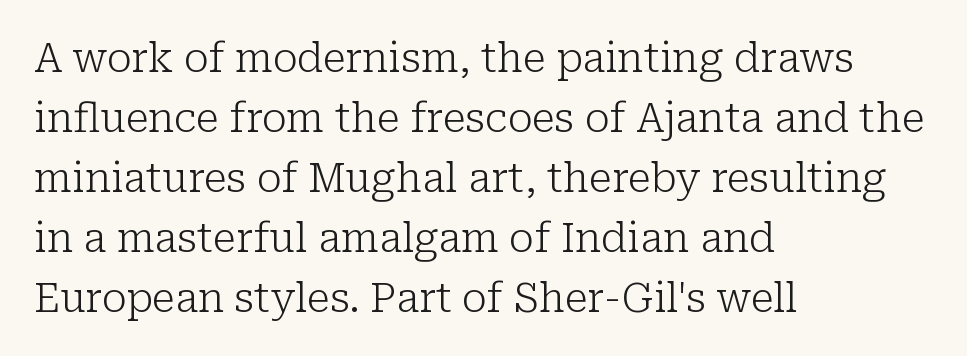
{"serif": "yes", "italic": "no", "bold": "no", "weight": "light", "width": "normal", "stroke_contrast": "low", "x_height": "medium", "monospaced": "no", "underline": "no", "align": "left", "line_spacing": "normal", "line_spacing_ratio": 1.5, "letter_spacing": "normal", "letter_spacing_em": 0.0, "glyph_px": 40}
